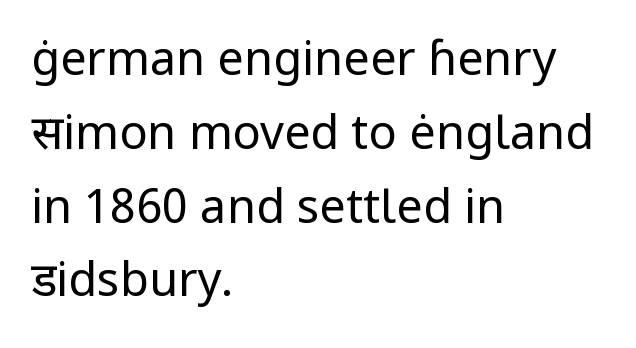
{"serif": "no", "italic": "no", "bold": "no", "weight": "regular", "width": "normal", "stroke_contrast": "low", "x_height": "medium", "monospaced": "no", "underline": "no", "align": "left", "line_spacing": "normal", "line_spacing_ratio": 1.57, "letter_spacing": "normal", "letter_spacing_em": 0.0, "glyph_px": 47}
